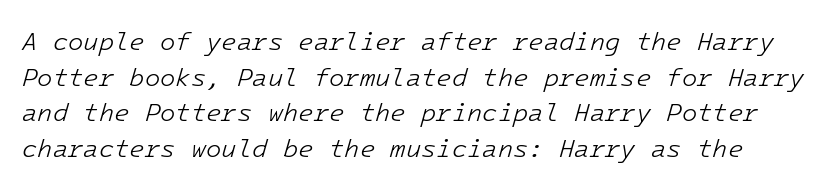
{"italic": "yes", "lean": "right", "slant_degrees": 16, "bold": "no", "underline": "no", "line_spacing": "normal", "line_spacing_ratio": 1.43, "letter_spacing": "normal", "letter_spacing_em": 0.0, "glyph_px": 25}
